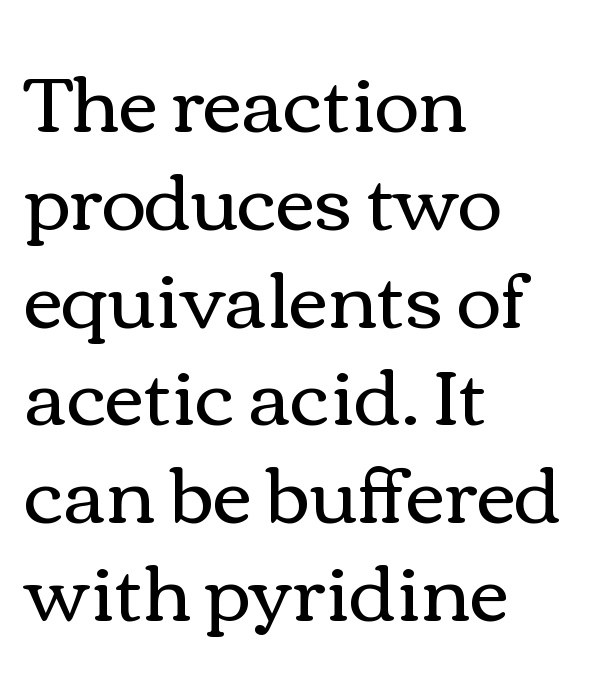
{"italic": "no", "bold": "no", "weight": "regular", "width": "wide", "x_height": "medium", "monospaced": "no", "underline": "no", "align": "left", "line_spacing": "normal", "line_spacing_ratio": 1.27, "letter_spacing": "normal", "letter_spacing_em": 0.0, "glyph_px": 77}
